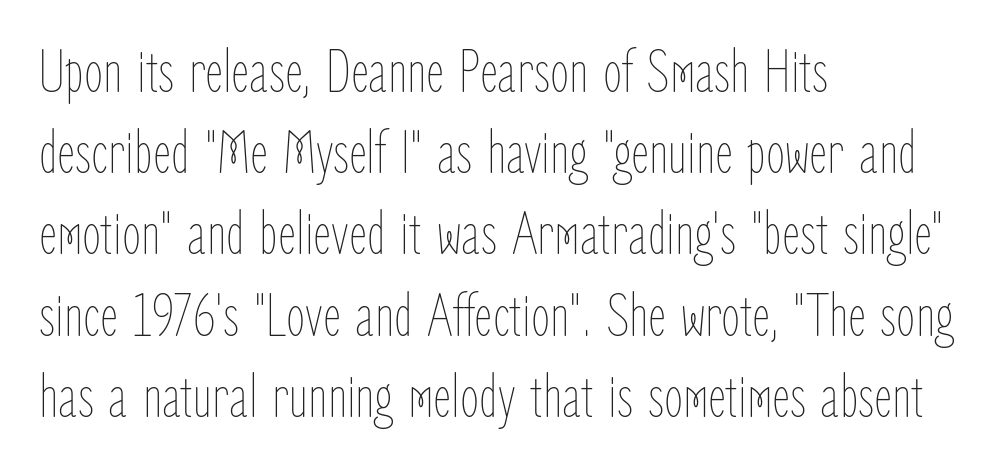
The image shows 62 px thin, condensed type, upright; set left-aligned, normal line spacing (1.31x), normal letter spacing, not underlined; low stroke contrast and a medium x-height.
